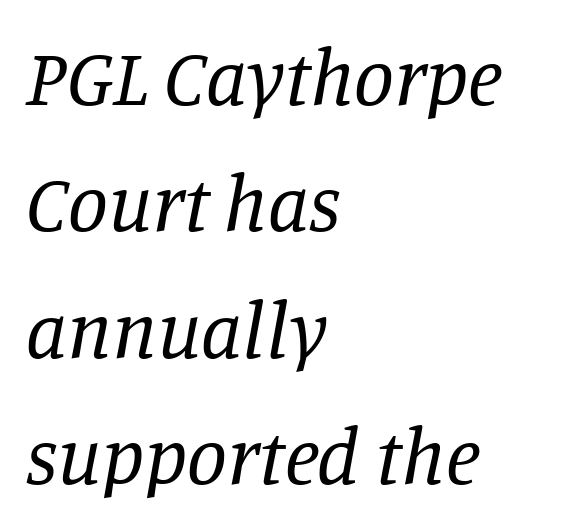
Plain, unruled lines of type. The passage shown is not bold in any degree. There's an unmistakable incline to the writing here. Serif or sans? Serif — the stroke terminals have little feet.
